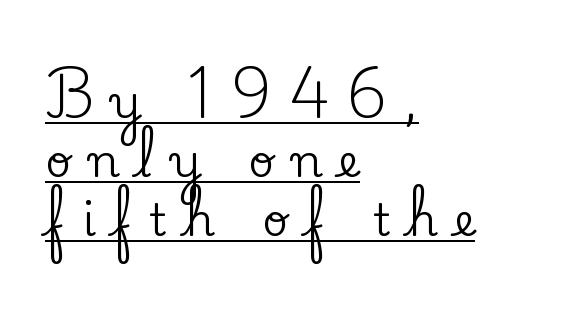
{"serif": "yes", "italic": "no", "width": "normal", "stroke_contrast": "low", "x_height": "small", "monospaced": "no", "underline": "yes", "align": "left", "line_spacing": "normal", "line_spacing_ratio": 1.31, "letter_spacing": "wide", "letter_spacing_em": 0.38, "glyph_px": 45}
